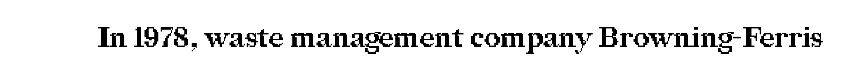
{"serif": "yes", "italic": "no", "bold": "yes", "weight": "bold", "width": "normal", "stroke_contrast": "medium", "x_height": "medium", "monospaced": "no", "underline": "no", "letter_spacing": "normal", "letter_spacing_em": 0.0, "glyph_px": 28}
